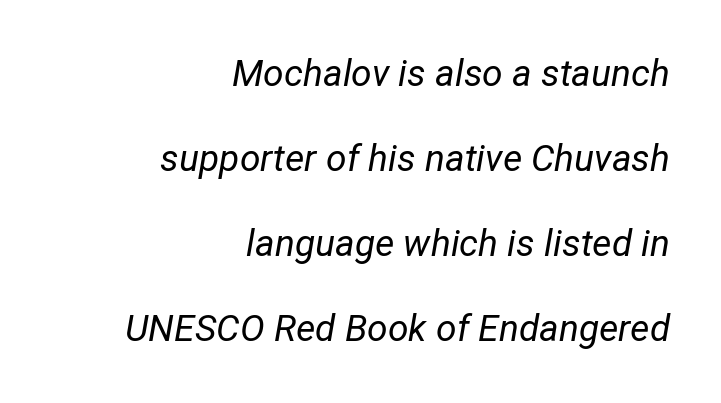
Check under the words: just untouched page. Baseline-to-baseline distance is far greater than the letter height. Each stroke keeps to a modest, everyday thickness or less. Style check: oblique. The tracking reads as untouched default to a designer's eye. A typesetter would call this proportional, since set widths differ per character.
